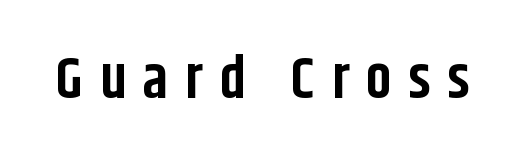
Q: Is the text bold? A: Yes.
Q: Is the text italic (slanted)? A: No, it is upright.
Q: Is the typeface a serif or a sans-serif typeface? A: Sans-serif.
Q: Is the text underlined? A: No.
Q: Is the spacing between letters normal or unusually wide? A: Unusually wide.
Q: Width (condensed, normal, or wide)? A: Condensed.
Q: Stroke contrast? A: Low.
Q: x-height? A: Large.
Q: Monospaced? A: No.
